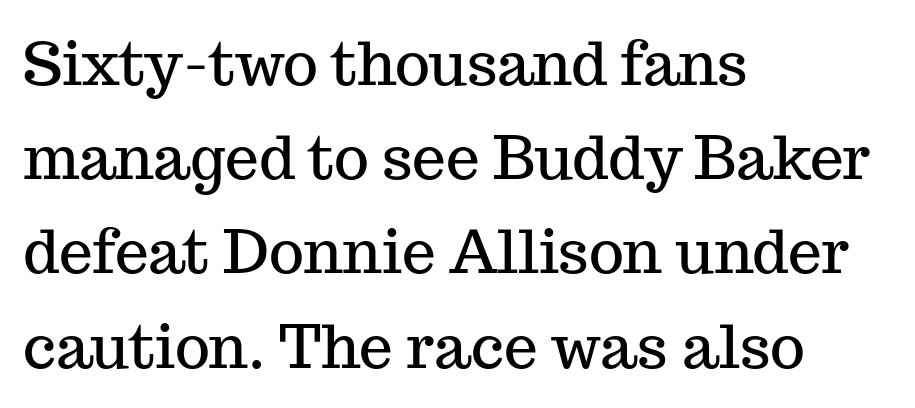
Q: Is the text italic (slanted)? A: No, it is upright.
Q: Is the typeface a serif or a sans-serif typeface? A: Serif.
Q: Is the text underlined? A: No.
Q: How is the paragraph aligned? A: Left-aligned.
Q: Is the spacing between letters normal or unusually wide? A: Normal.
Q: Is the spacing between lines tight, normal or loose? A: Normal.
Q: Width (condensed, normal, or wide)? A: Normal.
Q: Stroke contrast? A: Medium.
Q: x-height? A: Medium.
Q: Monospaced? A: No.
